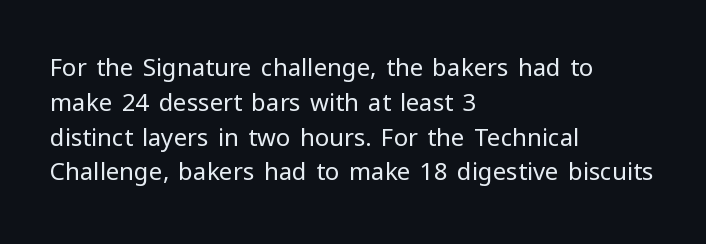
The image shows 24 px text type, upright; set left-aligned, normal line spacing (1.45x), normal letter spacing, not underlined.
